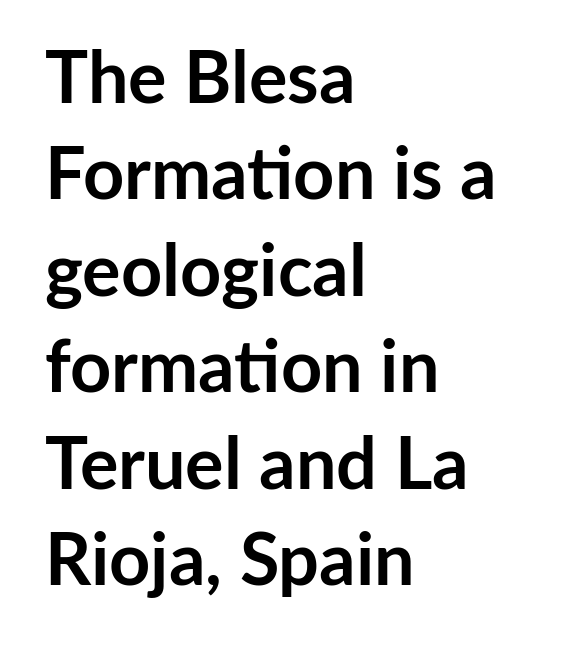
Q: Is the text bold? A: Yes.
Q: Is the text italic (slanted)? A: No, it is upright.
Q: Is the typeface a serif or a sans-serif typeface? A: Sans-serif.
Q: Is the text underlined? A: No.
Q: How is the paragraph aligned? A: Left-aligned.
Q: Is the spacing between letters normal or unusually wide? A: Normal.
Q: Is the spacing between lines tight, normal or loose? A: Normal.
Q: Width (condensed, normal, or wide)? A: Normal.
Q: Stroke contrast? A: Low.
Q: x-height? A: Medium.
Q: Monospaced? A: No.
